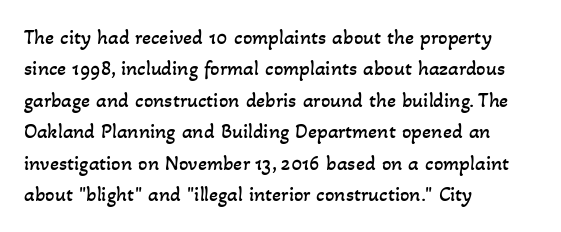
Q: Is the text bold? A: No.
Q: Is the text underlined? A: No.
Q: How is the paragraph aligned? A: Left-aligned.
Q: Is the spacing between letters normal or unusually wide? A: Normal.
Q: Is the spacing between lines tight, normal or loose? A: Normal.
